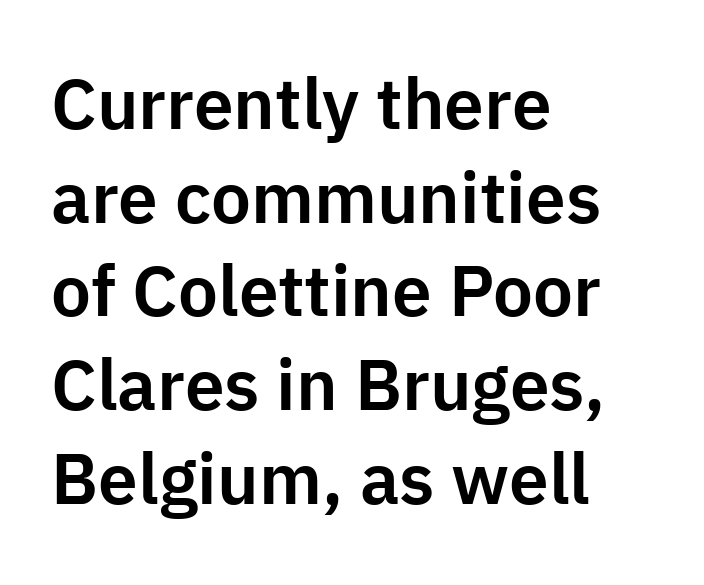
The image shows 71 px sans-serif type, upright; set left-aligned, normal line spacing (1.32x), normal letter spacing, not underlined; low stroke contrast and a medium x-height.
